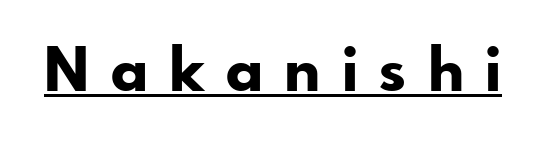
Q: Is the text bold? A: Yes.
Q: Is the text italic (slanted)? A: No, it is upright.
Q: Is the typeface a serif or a sans-serif typeface? A: Sans-serif.
Q: Is the text underlined? A: Yes.
Q: Is the spacing between letters normal or unusually wide? A: Unusually wide.
Q: Width (condensed, normal, or wide)? A: Normal.
Q: Stroke contrast? A: Low.
Q: x-height? A: Small.
Q: Monospaced? A: No.
